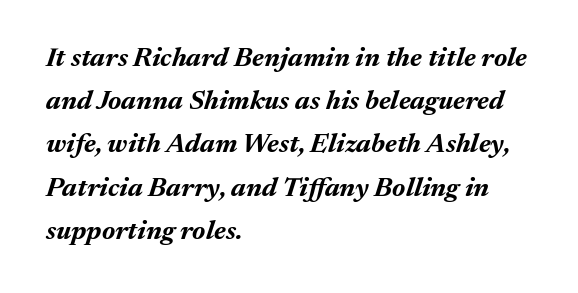
Q: Is the text bold? A: Yes.
Q: Is the text italic (slanted)? A: Yes, it leans right by about 17 degrees.
Q: Is the text underlined? A: No.
Q: How is the paragraph aligned? A: Left-aligned.
Q: Is the spacing between letters normal or unusually wide? A: Normal.
Q: Is the spacing between lines tight, normal or loose? A: Normal.
